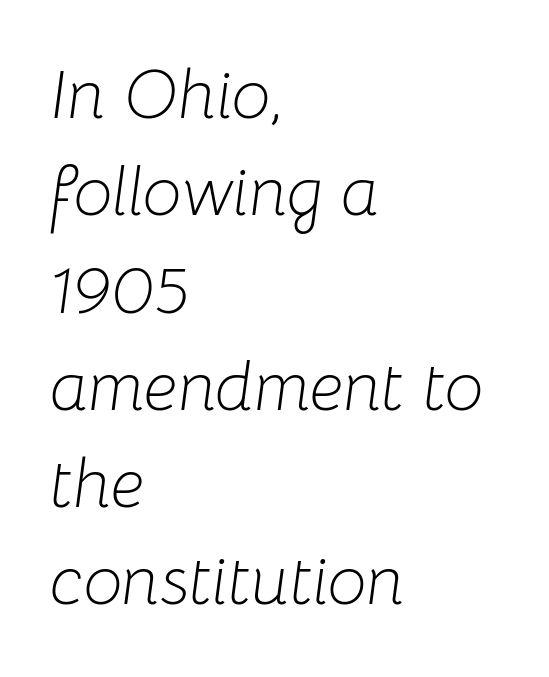
Spacing verdict: proportional, widths tailored to each character. Short and long lines alike share a common starting point at left. Caption: face not bold, strokes unweighted. This rendering features lettering with no underline.
